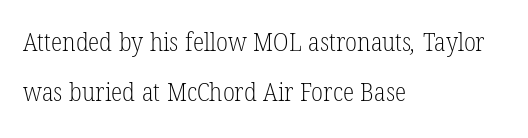
Q: Is the text bold? A: No.
Q: Is the text underlined? A: No.
Q: How is the paragraph aligned? A: Left-aligned.
Q: Is the spacing between letters normal or unusually wide? A: Normal.
Q: Is the spacing between lines tight, normal or loose? A: Loose.
